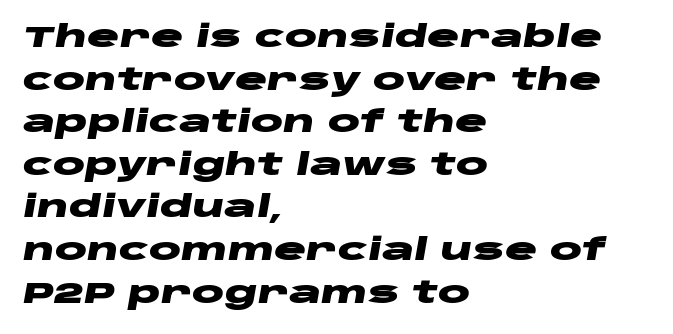
The horizontal fit of the characters is conventional and even. Notice how descenders clear the ascenders below comfortably — that's standard leading. These lines are rendered in a variable-pitch font. Quick note: italic. Where is the straight margin? On the left.
